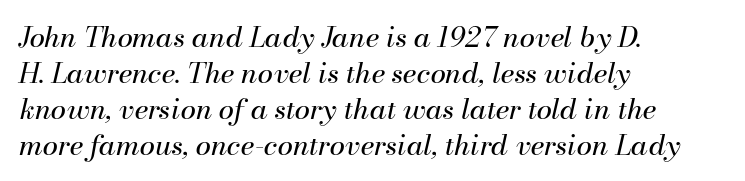
The image shows 28 px regular-weight type, italic (leaning right); set left-aligned, normal line spacing (1.29x), normal letter spacing, not underlined; medium stroke contrast and a small x-height.
